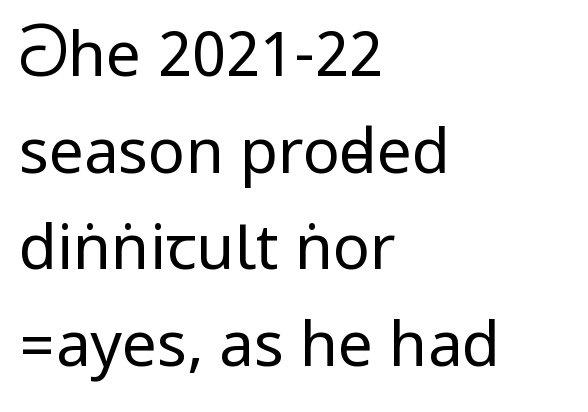
{"serif": "no", "italic": "no", "bold": "no", "weight": "regular", "width": "condensed", "stroke_contrast": "low", "underline": "no", "align": "left", "line_spacing": "normal", "line_spacing_ratio": 1.56, "letter_spacing": "normal", "letter_spacing_em": 0.0, "glyph_px": 62}
